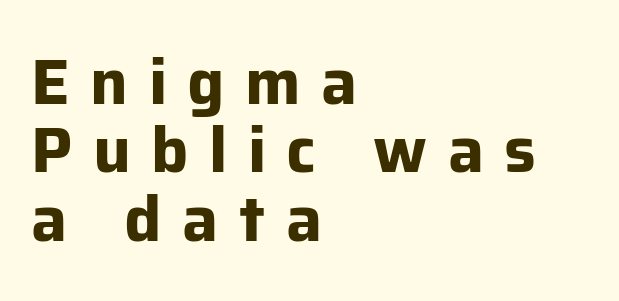
{"serif": "no", "italic": "no", "bold": "yes", "weight": "bold", "width": "normal", "stroke_contrast": "low", "x_height": "medium", "monospaced": "no", "underline": "no", "align": "left", "line_spacing": "tight", "line_spacing_ratio": 1.07, "letter_spacing": "wide", "letter_spacing_em": 0.32, "glyph_px": 64}
